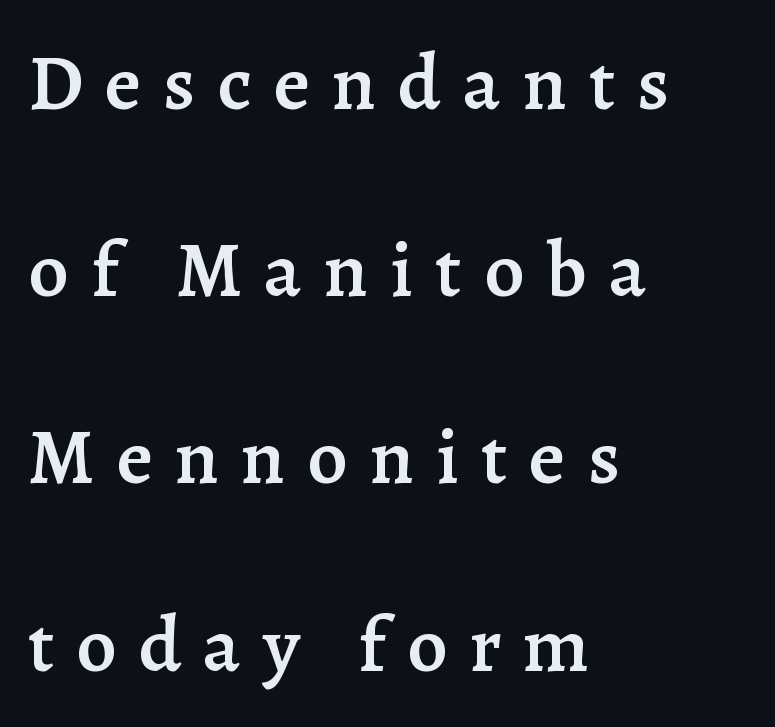
{"serif": "yes", "italic": "no", "bold": "semi", "weight": "semibold", "width": "normal", "stroke_contrast": "low", "x_height": "medium", "monospaced": "no", "underline": "no", "align": "left", "line_spacing": "loose", "line_spacing_ratio": 2.37, "letter_spacing": "wide", "letter_spacing_em": 0.28, "glyph_px": 79}
